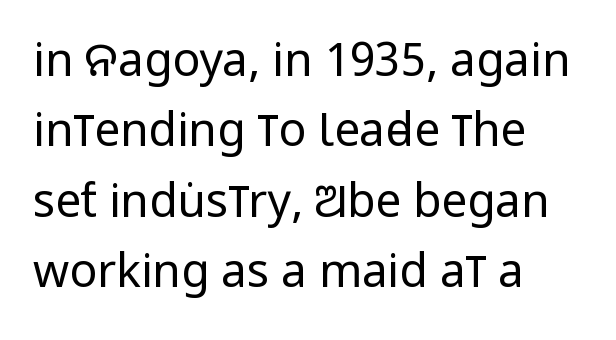
The foot of each line stays bare and open. Visually the block forms a straight wall on the left and a jagged coastline on the right. The rendering uses natural spacing where letterforms have individual widths. Students, observe: this is what conventionally led text looks like. To sum up the face: it is a sans, with no serifs.
